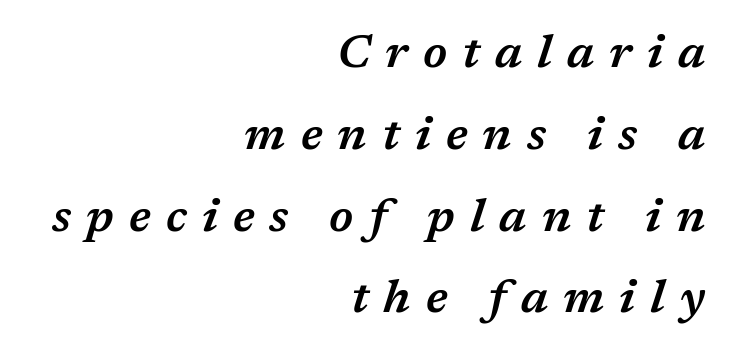
The image shows 47 px semibold type, italic (leaning right); set right-aligned, line spacing 1.74x, unusually wide letter spacing (+0.32 em), not underlined; medium stroke contrast and a medium x-height.
